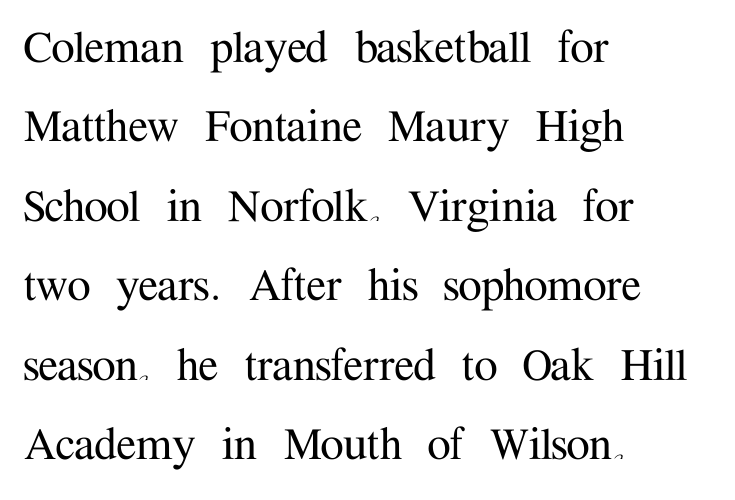
The image shows 53 px serif type, upright; set left-aligned, normal line spacing (1.5x), normal letter spacing, not underlined; medium stroke contrast and a medium x-height.
